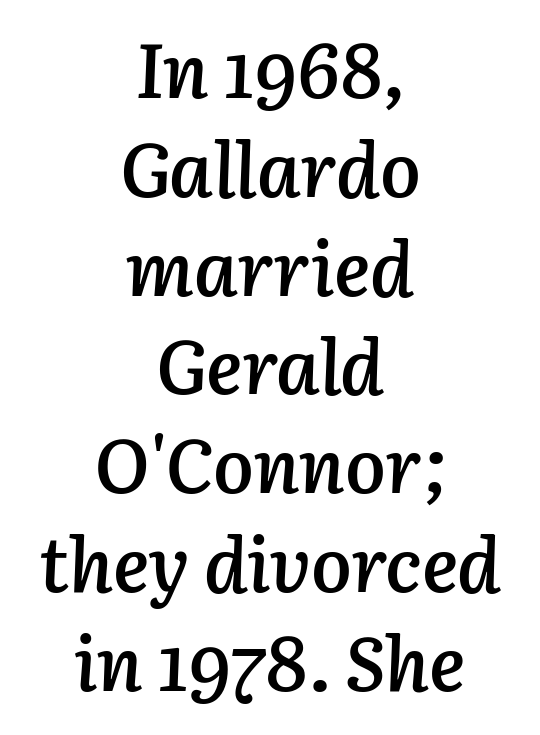
Q: Is the text bold? A: Semi-bold.
Q: Is the text italic (slanted)? A: Yes, it leans right by about 3 degrees.
Q: Is the text underlined? A: No.
Q: How is the paragraph aligned? A: Centered.
Q: Is the spacing between letters normal or unusually wide? A: Normal.
Q: Is the spacing between lines tight, normal or loose? A: Normal.
Q: Width (condensed, normal, or wide)? A: Normal.
Q: Stroke contrast? A: Low.
Q: x-height? A: Medium.
Q: Monospaced? A: No.
